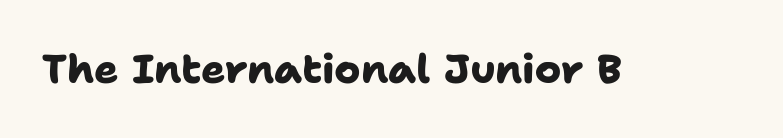
Q: Is the text bold? A: Yes.
Q: Is the typeface a serif or a sans-serif typeface? A: Sans-serif.
Q: Is the text underlined? A: No.
Q: Is the spacing between letters normal or unusually wide? A: Normal.
Q: Width (condensed, normal, or wide)? A: Normal.
Q: Stroke contrast? A: Low.
Q: x-height? A: Medium.
Q: Monospaced? A: No.
